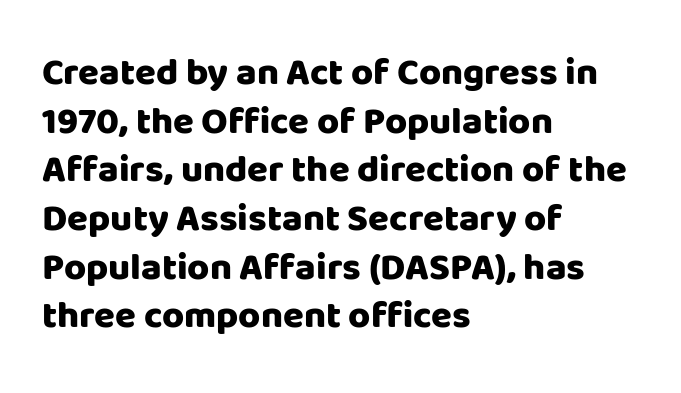
The image shows 38 px heavy sans-serif type, upright; set left-aligned, normal line spacing (1.28x), normal letter spacing, not underlined; low stroke contrast and a large x-height.
